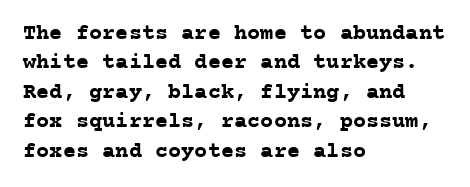
{"italic": "no", "bold": "yes", "underline": "no", "align": "left", "line_spacing": "normal", "line_spacing_ratio": 1.34, "letter_spacing": "normal", "letter_spacing_em": 0.0, "glyph_px": 22}
